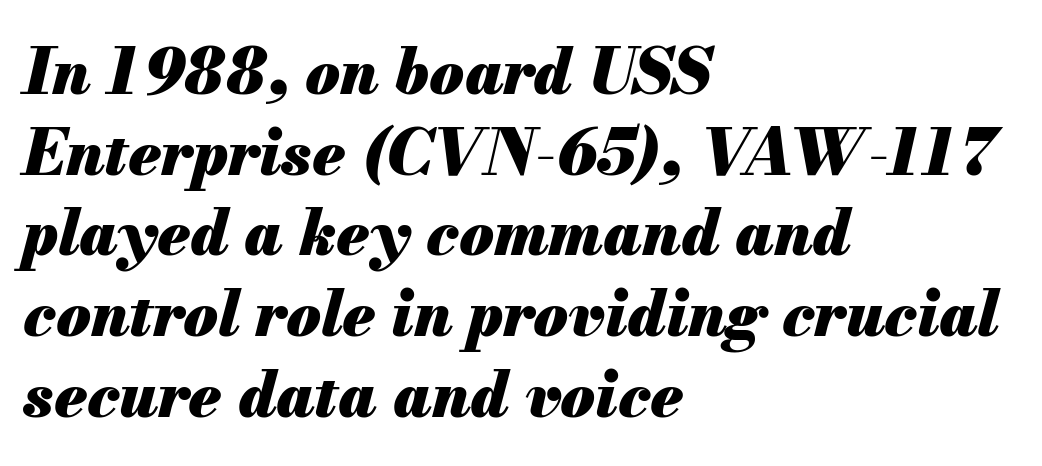
The image shows 63 px heavy type, italic (leaning right); set left-aligned, normal line spacing (1.28x), normal letter spacing, not underlined; medium stroke contrast and a small x-height.
